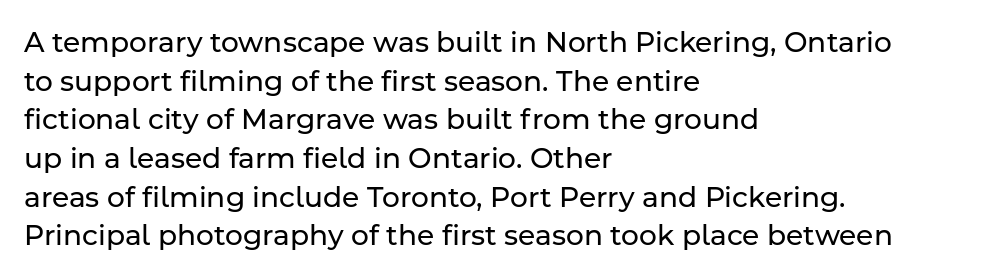
The image shows 28 px regular-weight sans-serif type, upright; set left-aligned, normal line spacing (1.38x), normal letter spacing, not underlined; low stroke contrast and a medium x-height.
